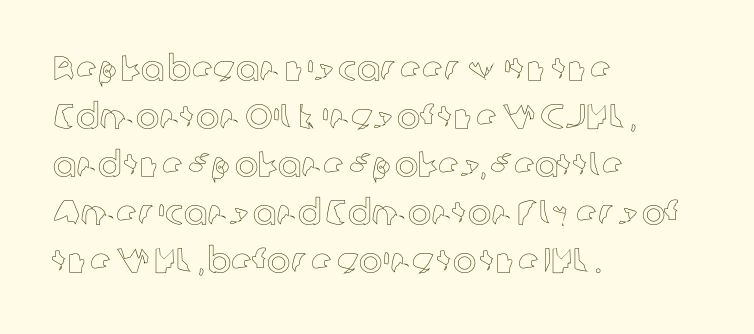
The image shows 35 px text type, upright; set left-aligned, normal line spacing (1.37x), normal letter spacing, not underlined; a medium x-height.
